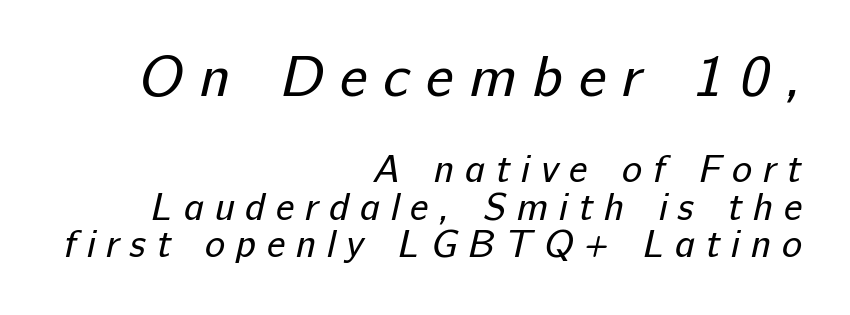
A student would notice the top passage is typeset larger than what follows. Spacing verdict: proportional, widths tailored to each character. Tracking here is generous; glyphs stand well apart from one another. Stroke mass is kept to a normal reading level or below.
